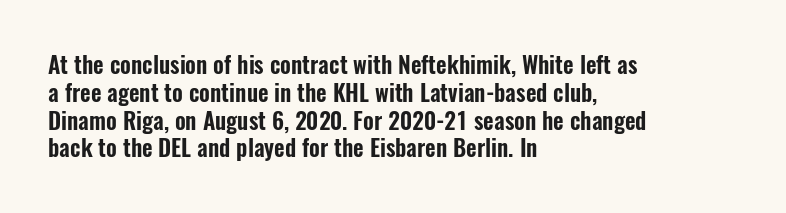
The image shows 23 px text type, upright; set left-aligned, line spacing 1.21x, normal letter spacing, not underlined.
